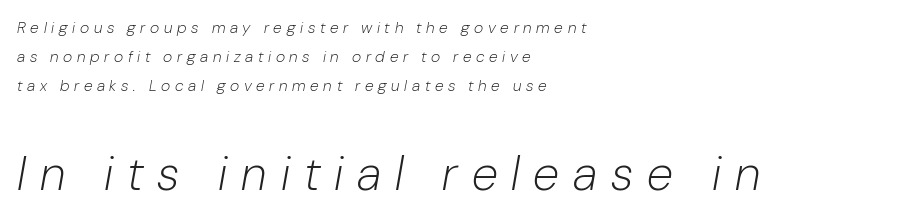
The image shows 48 px light type, italic (leaning right); set left-aligned, line spacing 1.8x, unusually wide letter spacing (+0.29 em), not underlined; the second (bottom) block is 3.0x larger; low stroke contrast and a medium x-height.
